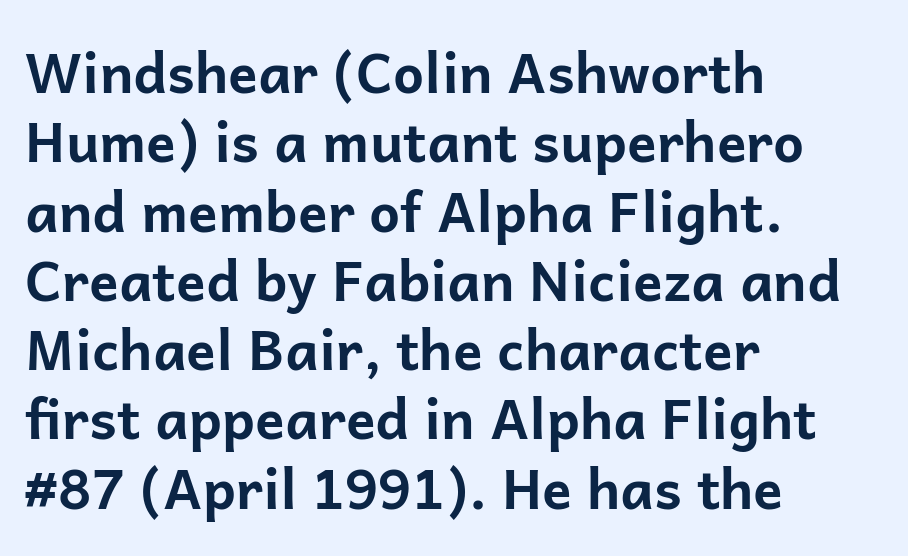
Is there much room between lines? A standard amount, neither cramped nor airy. Leftover space on each line is placed entirely after the last word. A typesetter would mark this as roman, not italic. Students, this is bold: see how much ink each stroke carries.
